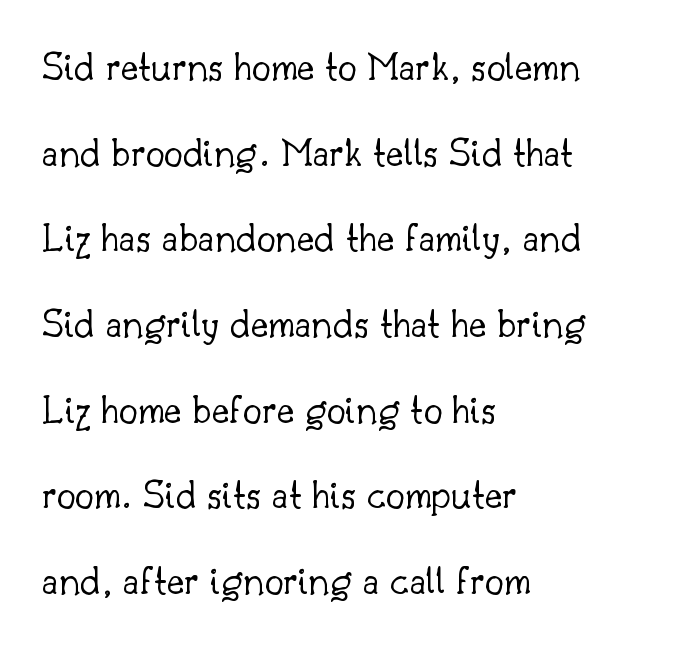
Q: Is the text bold? A: No.
Q: Is the text italic (slanted)? A: No, it is upright.
Q: Is the text underlined? A: No.
Q: How is the paragraph aligned? A: Left-aligned.
Q: Is the spacing between letters normal or unusually wide? A: Normal.
Q: Is the spacing between lines tight, normal or loose? A: Loose.
Q: Width (condensed, normal, or wide)? A: Normal.
Q: Stroke contrast? A: Low.
Q: x-height? A: Small.
Q: Monospaced? A: No.
